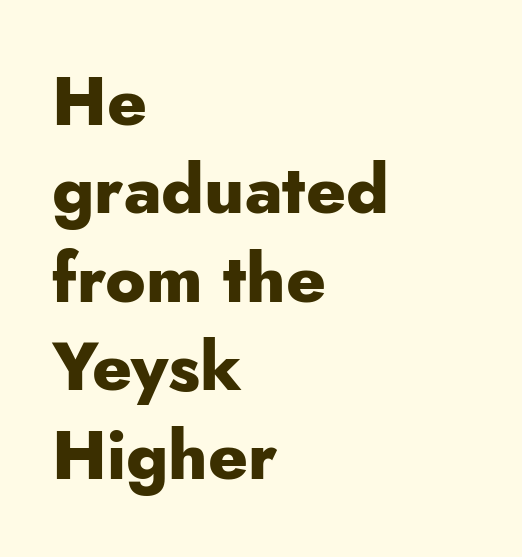
The image shows 68 px heavy sans-serif type, upright; set left-aligned, normal line spacing (1.3x), normal letter spacing, not underlined; low stroke contrast and a small x-height.
